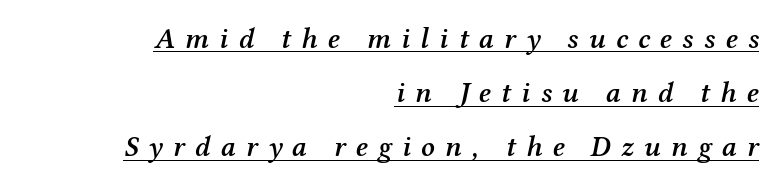
The image shows 29 px semibold serif type, italic (leaning right); set right-aligned, line spacing 1.87x, unusually wide letter spacing (+0.35 em), underlined; medium stroke contrast and a medium x-height.
